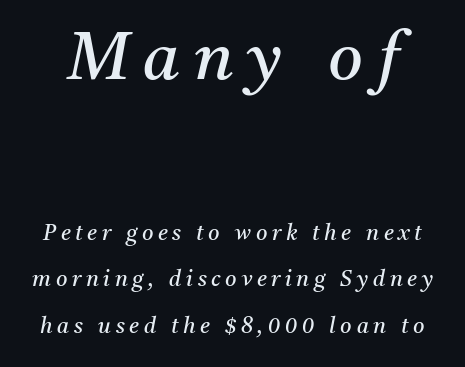
Q: Is the text bold? A: No.
Q: Is the text italic (slanted)? A: Yes, it leans right by about 11 degrees.
Q: Is the typeface a serif or a sans-serif typeface? A: Serif.
Q: Is the text underlined? A: No.
Q: Is the spacing between letters normal or unusually wide? A: Unusually wide.
Q: Is the spacing between lines tight, normal or loose? A: Loose.
Q: Which block of text is set in a larger size, the first (top) or the second (bottom)? A: The first (top) one.
Q: Width (condensed, normal, or wide)? A: Normal.
Q: Stroke contrast? A: Medium.
Q: x-height? A: Medium.
Q: Monospaced? A: No.
